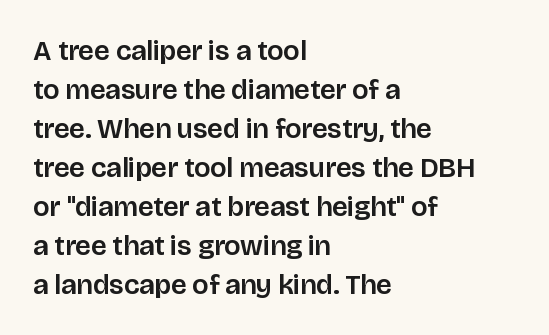
{"serif": "no", "italic": "no", "width": "normal", "stroke_contrast": "low", "x_height": "large", "monospaced": "no", "underline": "no", "align": "left", "line_spacing": "normal", "line_spacing_ratio": 1.39, "letter_spacing": "normal", "letter_spacing_em": 0.0, "glyph_px": 28}
